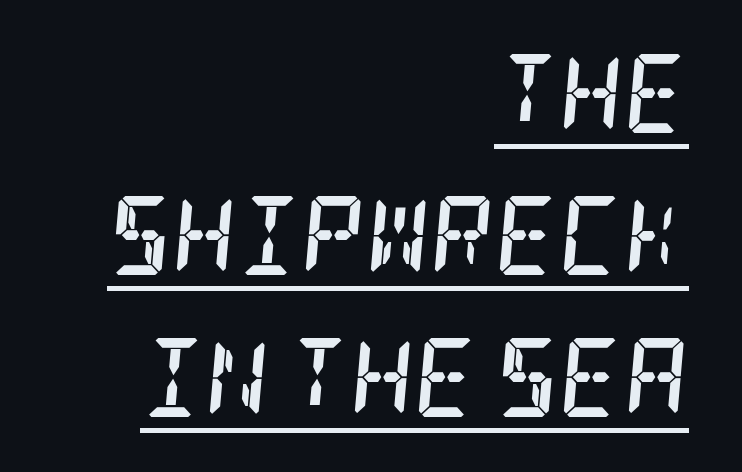
{"serif": "yes", "italic": "yes", "lean": "right", "slant_degrees": 5, "bold": "yes", "weight": "semibold", "width": "condensed", "stroke_contrast": "low", "x_height": "large", "underline": "yes", "align": "right", "line_spacing_ratio": 1.8, "letter_spacing": "normal", "letter_spacing_em": 0.0, "glyph_px": 79}
